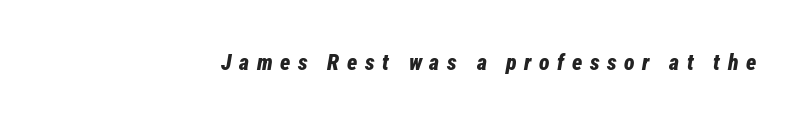
I'd describe the lettering as bold — thick and assertive. Letter spacing: wide. The lettering tilts uniformly, giving the passage an italic look. Just letters on the line, the space beneath them empty.
